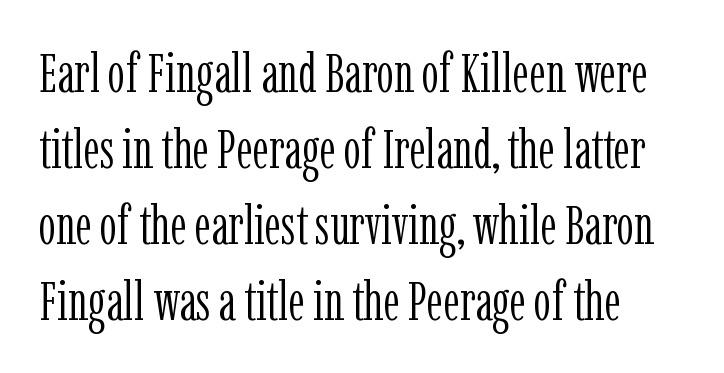
The image shows 55 px light, condensed serif type, upright; set normal line spacing (1.38x), normal letter spacing, not underlined; low stroke contrast and a medium x-height.
